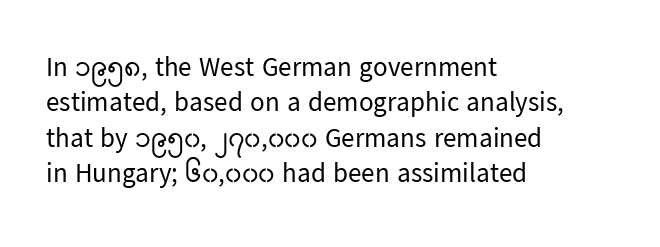
Line beginnings align vertically; line endings do not. The typography opts for an upright posture over an oblique one. Baseline-to-baseline distance is the conventional proportion of letter height. The characters are drawn with everyday or finer stroke widths. Here the glyphs are tracked normally, forming tight word shapes.
